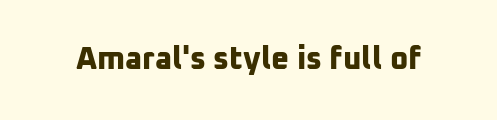
The image shows 31 px bold sans-serif type; set normal letter spacing, not underlined; low stroke contrast and a medium x-height.
